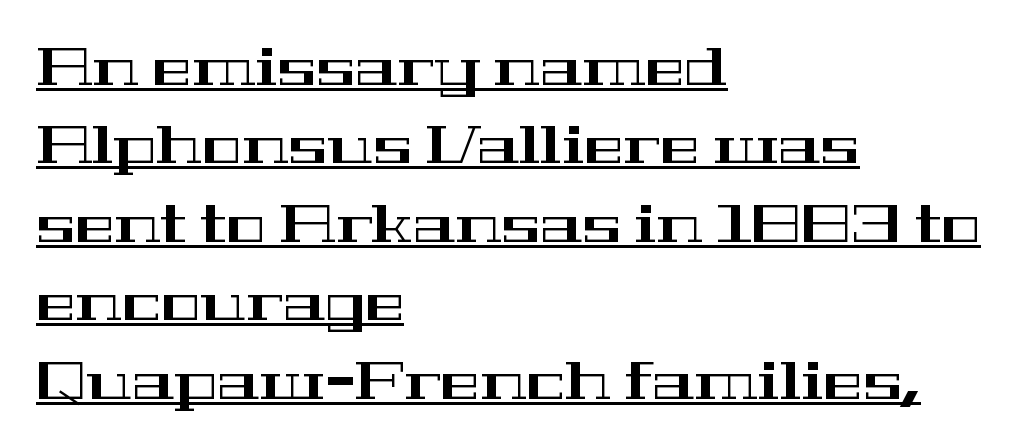
The image shows 53 px wide serif type, upright; set left-aligned, normal line spacing (1.48x), normal letter spacing, underlined; high stroke contrast and a medium x-height.
